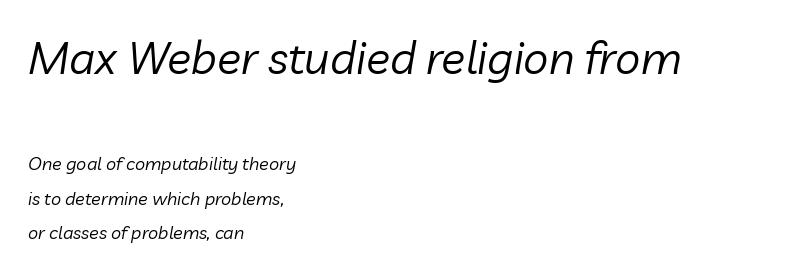
{"italic": "yes", "lean": "right", "slant_degrees": 10, "bold": "no", "weight": "regular", "width": "normal", "stroke_contrast": "low", "x_height": "medium", "monospaced": "no", "underline": "no", "align": "left", "line_spacing": "loose", "line_spacing_ratio": 1.93, "letter_spacing": "normal", "letter_spacing_em": 0.0, "larger_block": "first", "size_ratio": 2.5, "glyph_px": 45}
